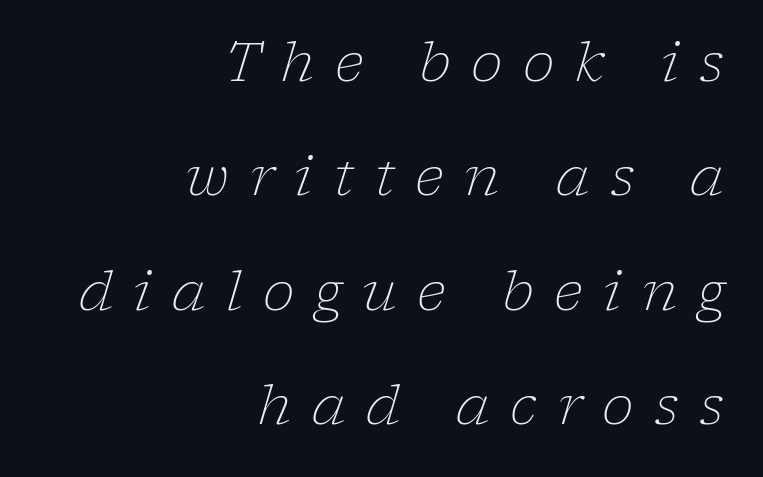
This sample has the flowing, uneven cadence of proportional lettering. Loosely led — the rows are spread out. Right-aligned paragraph, ragged on the left. On a weight scale, this lands at 450 or below. This is serif lettering, the kind often seen in printed books. The space beneath each line is pristine and unruled.
